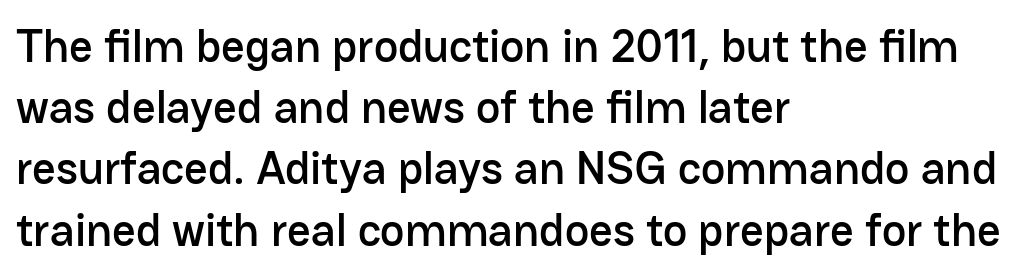
Whoever set this chose a conventional vertical rhythm. In CSS terms this would be text-align: left. Is this a sans? Yes — the strokes have no serifs. A typesetter would mark this as roman, not italic. Nobody touched the tracking dial on this one.
